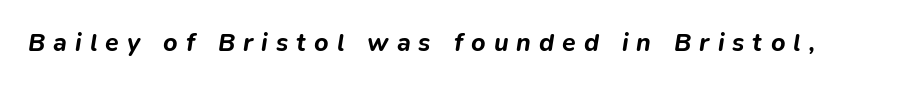
Q: Is the text bold? A: Yes.
Q: Is the text italic (slanted)? A: Yes, it leans right by about 9 degrees.
Q: Is the text underlined? A: No.
Q: Is the spacing between letters normal or unusually wide? A: Unusually wide.
